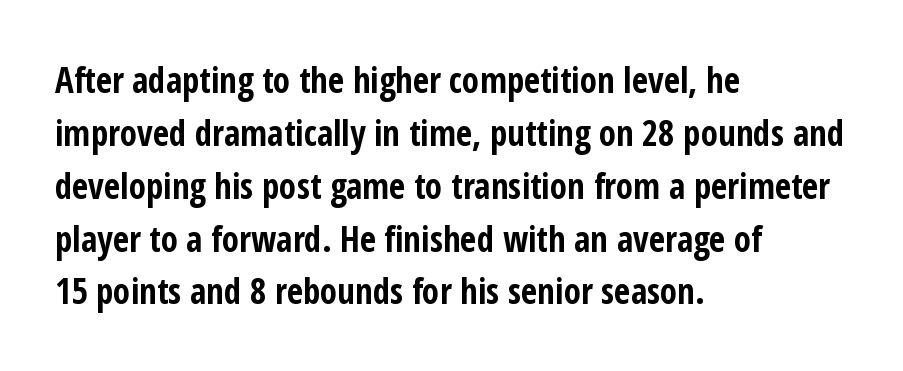
Q: Is the text bold? A: Yes.
Q: Is the text italic (slanted)? A: No, it is upright.
Q: Is the typeface a serif or a sans-serif typeface? A: Sans-serif.
Q: Is the text underlined? A: No.
Q: How is the paragraph aligned? A: Left-aligned.
Q: Is the spacing between letters normal or unusually wide? A: Normal.
Q: Is the spacing between lines tight, normal or loose? A: Normal.
Q: Width (condensed, normal, or wide)? A: Condensed.
Q: Stroke contrast? A: Low.
Q: x-height? A: Medium.
Q: Monospaced? A: No.
